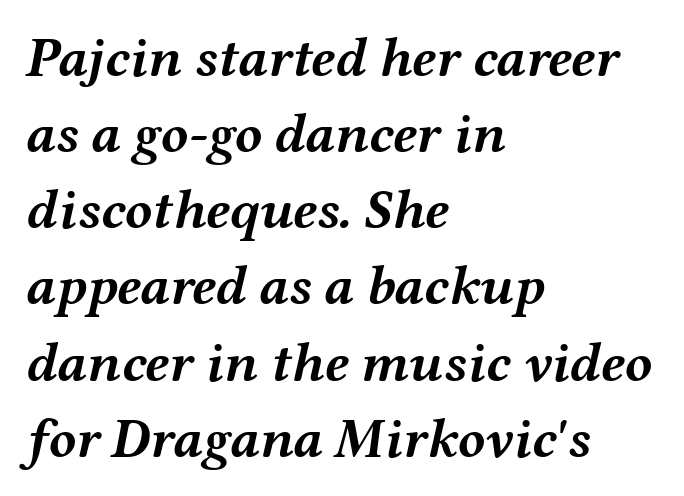
Q: Is the text bold? A: Yes.
Q: Is the text italic (slanted)? A: Yes, it leans right by about 12 degrees.
Q: Is the text underlined? A: No.
Q: How is the paragraph aligned? A: Left-aligned.
Q: Is the spacing between letters normal or unusually wide? A: Normal.
Q: Is the spacing between lines tight, normal or loose? A: Normal.
Q: Width (condensed, normal, or wide)? A: Wide.
Q: Stroke contrast? A: Medium.
Q: x-height? A: Medium.
Q: Monospaced? A: No.
